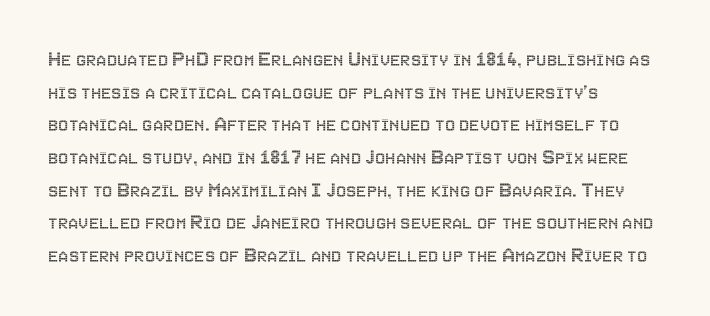
Q: Is the text italic (slanted)? A: No, it is upright.
Q: Is the text underlined? A: No.
Q: How is the paragraph aligned? A: Left-aligned.
Q: Is the spacing between letters normal or unusually wide? A: Normal.
Q: Is the spacing between lines tight, normal or loose? A: Normal.
